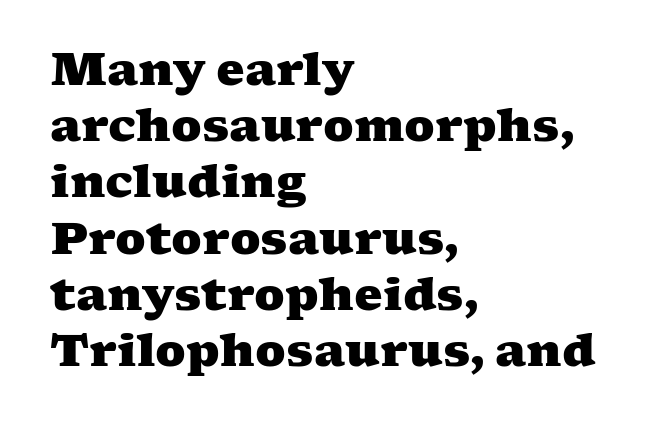
{"serif": "yes", "bold": "yes", "weight": "heavy", "width": "wide", "stroke_contrast": "medium", "x_height": "medium", "monospaced": "no", "underline": "no", "align": "left", "line_spacing": "normal", "line_spacing_ratio": 1.25, "letter_spacing": "normal", "letter_spacing_em": 0.0, "glyph_px": 45}
